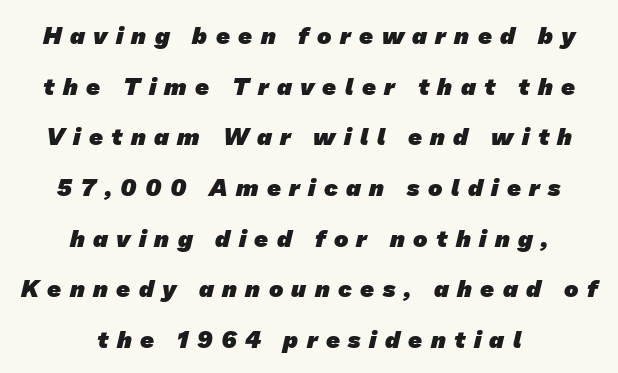
Q: Is the text bold? A: Yes.
Q: Is the text underlined? A: No.
Q: How is the paragraph aligned? A: Centered.
Q: Is the spacing between letters normal or unusually wide? A: Unusually wide.
Q: Is the spacing between lines tight, normal or loose? A: Loose.
